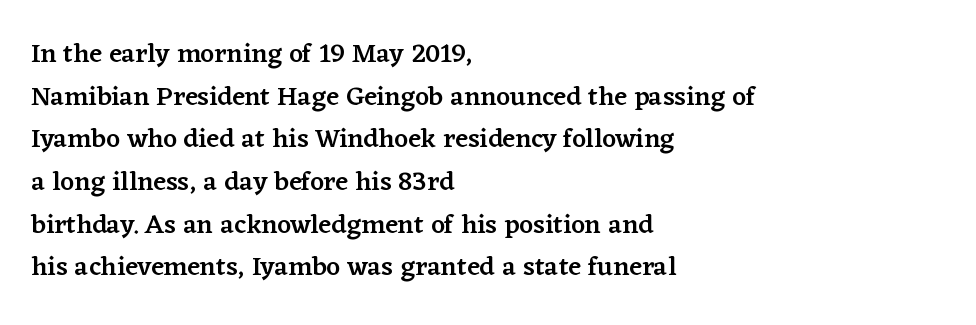
{"italic": "no", "bold": "semi", "underline": "no", "align": "left", "line_spacing": "normal", "line_spacing_ratio": 1.58, "letter_spacing": "normal", "letter_spacing_em": 0.0, "glyph_px": 27}
